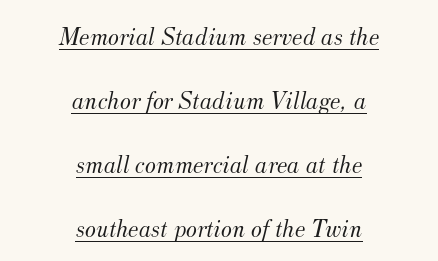
Q: Is the text bold? A: No.
Q: Is the text italic (slanted)? A: Yes, it leans right by about 12 degrees.
Q: Is the text underlined? A: Yes.
Q: How is the paragraph aligned? A: Centered.
Q: Is the spacing between letters normal or unusually wide? A: Normal.
Q: Is the spacing between lines tight, normal or loose? A: Loose.
